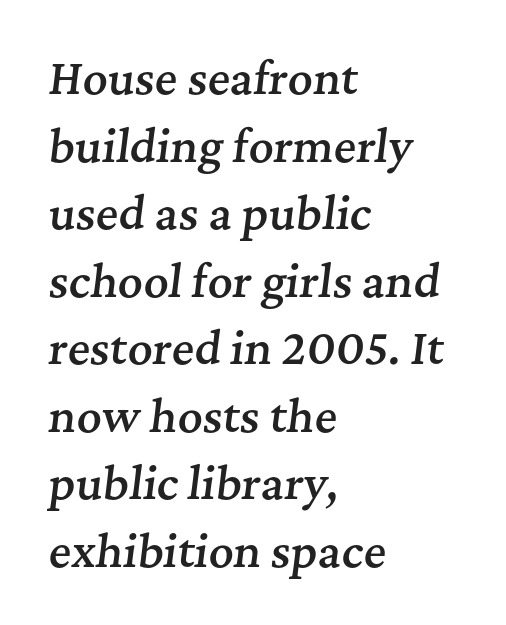
{"serif": "yes", "italic": "yes", "lean": "right", "slant_degrees": 7, "bold": "semi", "weight": "semibold", "width": "normal", "stroke_contrast": "medium", "x_height": "medium", "monospaced": "no", "underline": "no", "align": "left", "line_spacing": "normal", "line_spacing_ratio": 1.57, "letter_spacing": "normal", "letter_spacing_em": 0.0, "glyph_px": 43}
